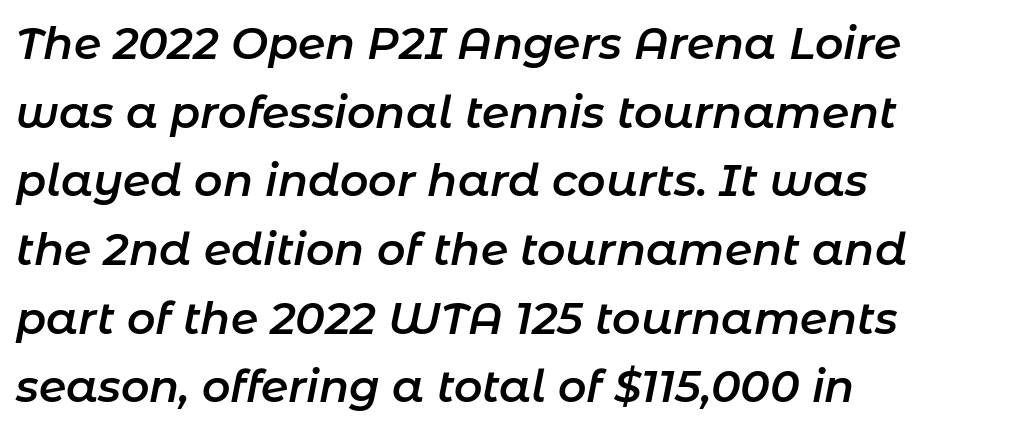
{"italic": "yes", "lean": "right", "slant_degrees": 11, "bold": "semi", "weight": "semibold", "width": "normal", "stroke_contrast": "low", "x_height": "medium", "monospaced": "no", "underline": "no", "align": "left", "line_spacing": "normal", "line_spacing_ratio": 1.56, "letter_spacing": "normal", "letter_spacing_em": 0.0, "glyph_px": 44}
